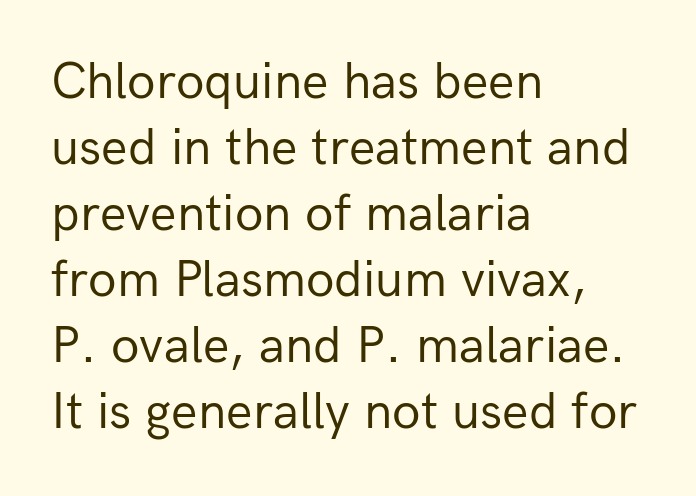
Q: Is the text bold? A: No.
Q: Is the text italic (slanted)? A: No, it is upright.
Q: Is the typeface a serif or a sans-serif typeface? A: Sans-serif.
Q: Is the text underlined? A: No.
Q: How is the paragraph aligned? A: Left-aligned.
Q: Is the spacing between letters normal or unusually wide? A: Normal.
Q: Is the spacing between lines tight, normal or loose? A: Normal.
Q: Width (condensed, normal, or wide)? A: Normal.
Q: Stroke contrast? A: Low.
Q: x-height? A: Medium.
Q: Monospaced? A: No.
